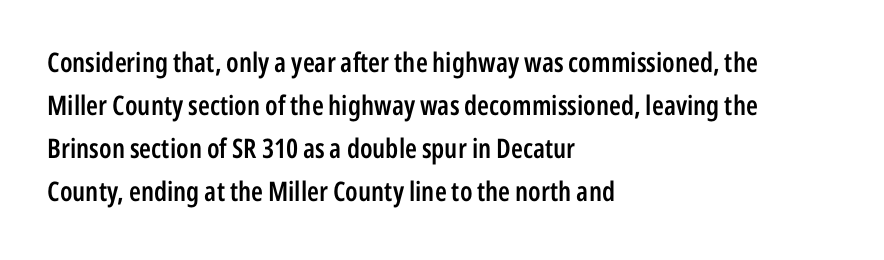
Decoration check: the copy has no underline. A classic flush-left, rag-right setting is used for this passage. Notice how descenders clear the ascenders below comfortably — that's standard leading. Tracking value appears to be zero — textbook default spacing.
